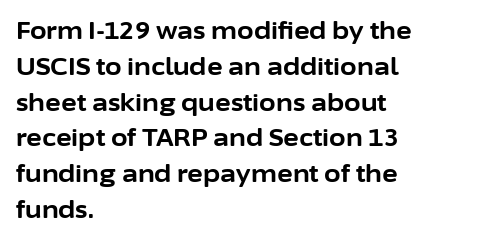
The image shows 24 px bold type, upright; set left-aligned, normal line spacing (1.49x), normal letter spacing, not underlined.
